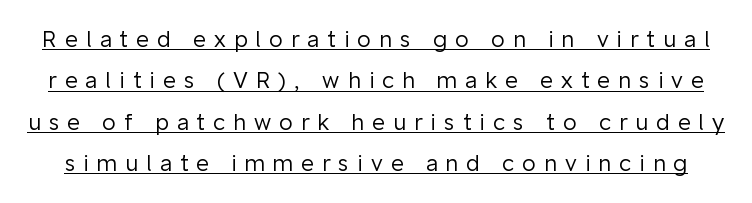
The image shows 22 px text type, upright; set line spacing 1.88x, unusually wide letter spacing (+0.37 em), underlined.
